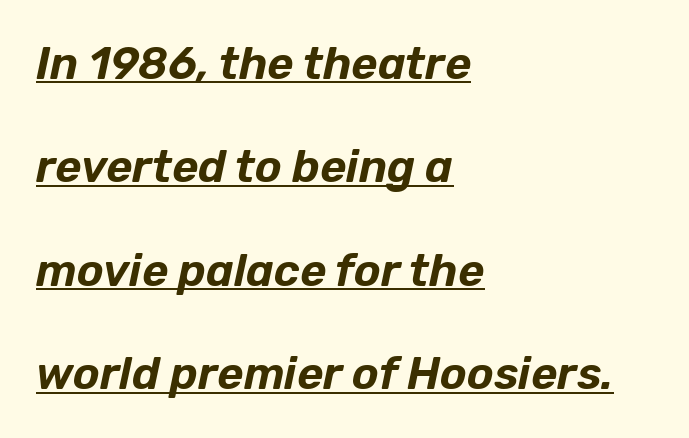
The image shows 45 px text type, italic (leaning right); set left-aligned, loose line spacing (2.3x), normal letter spacing, underlined; low stroke contrast and a medium x-height.
